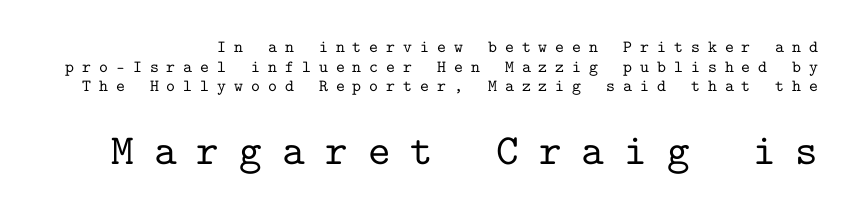
The image shows 43 px serif type, upright, monospaced; set tight line spacing (1.15x), unusually wide letter spacing (+0.47 em), not underlined; the second (bottom) block is 2.53x larger; low stroke contrast and a medium x-height.
